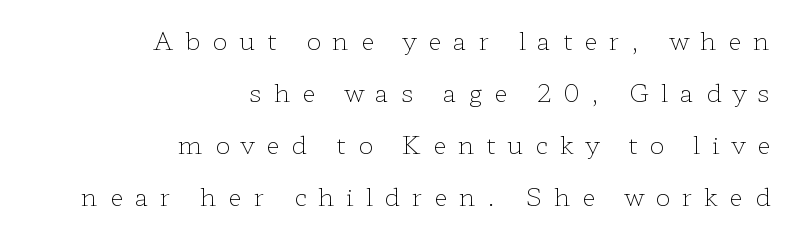
Quick note: underline off. Short and long lines alike share a common ending point at right. Posture: upright roman. Letter spacing: wide.
